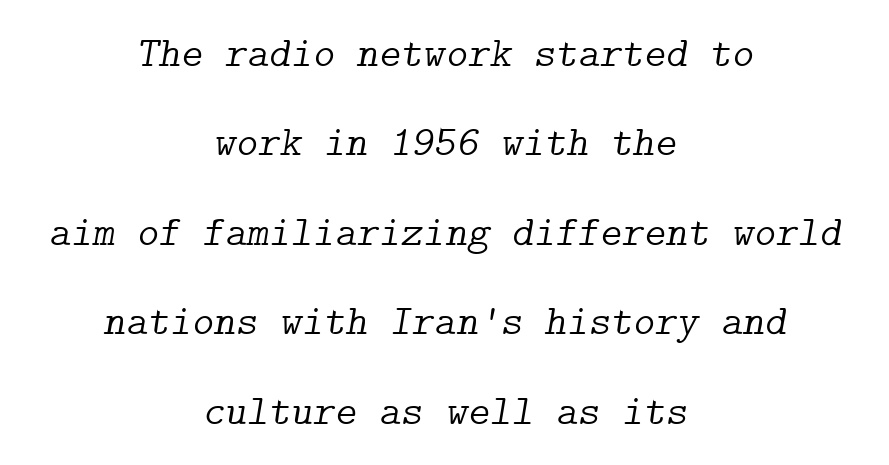
Q: Is the text bold? A: No.
Q: Is the text italic (slanted)? A: Yes, it leans right by about 9 degrees.
Q: Is the typeface a serif or a sans-serif typeface? A: Serif.
Q: Is the text underlined? A: No.
Q: How is the paragraph aligned? A: Centered.
Q: Is the spacing between letters normal or unusually wide? A: Normal.
Q: Is the spacing between lines tight, normal or loose? A: Loose.
Q: Width (condensed, normal, or wide)? A: Normal.
Q: Stroke contrast? A: Low.
Q: x-height? A: Medium.
